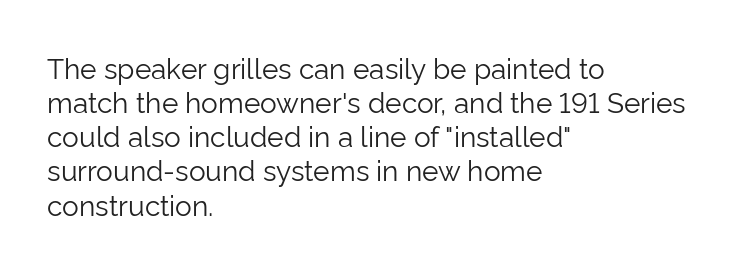
{"serif": "no", "italic": "no", "bold": "no", "weight": "light", "width": "normal", "stroke_contrast": "low", "x_height": "medium", "monospaced": "no", "underline": "no", "align": "left", "line_spacing_ratio": 1.22, "letter_spacing": "normal", "letter_spacing_em": 0.0, "glyph_px": 28}
